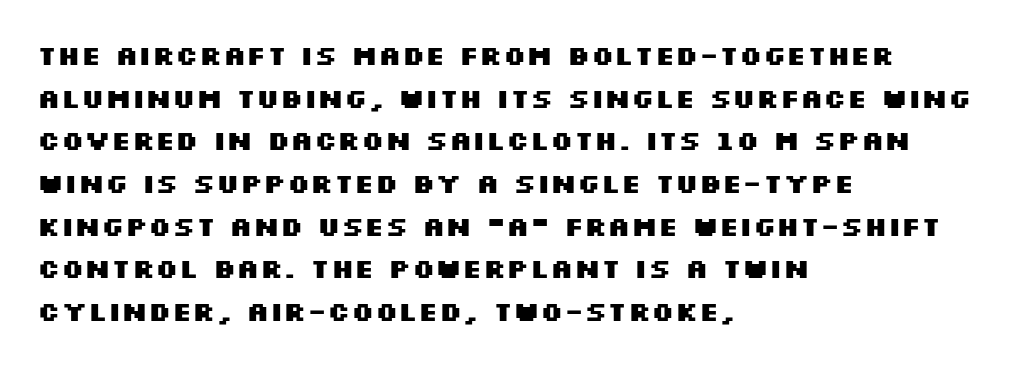
Typesetter's note: full bold, strokes at maximum text heaviness. Compared with typical paragraphs, the rows here are spaced about the same. Layout note: lines flush left. The passage shown is not underscored anywhere.
